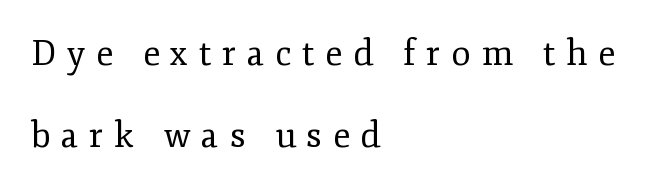
{"serif": "yes", "italic": "no", "bold": "no", "weight": "regular", "width": "normal", "stroke_contrast": "low", "x_height": "small", "monospaced": "no", "underline": "no", "align": "left", "line_spacing": "loose", "line_spacing_ratio": 2.34, "letter_spacing": "wide", "letter_spacing_em": 0.31, "glyph_px": 35}
